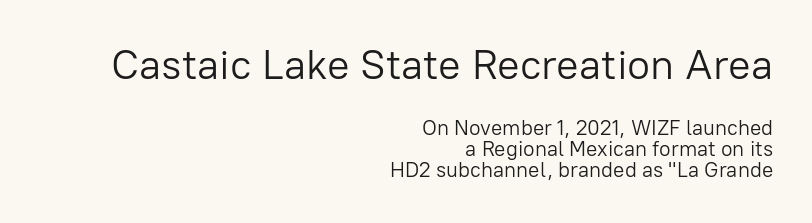
{"serif": "no", "italic": "no", "bold": "no", "weight": "light", "width": "normal", "stroke_contrast": "low", "x_height": "medium", "monospaced": "no", "underline": "no", "align": "right", "line_spacing": "tight", "line_spacing_ratio": 1.01, "letter_spacing": "normal", "letter_spacing_em": 0.0, "larger_block": "first", "size_ratio": 2.0, "glyph_px": 42}
